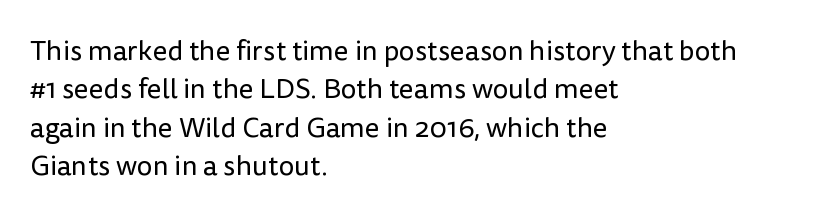
The image shows 28 px regular-weight sans-serif type, upright; set left-aligned, normal line spacing (1.37x), normal letter spacing, not underlined; low stroke contrast and a medium x-height.
